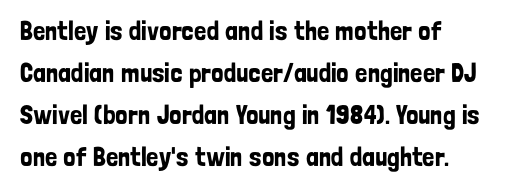
{"italic": "no", "underline": "no", "align": "left", "line_spacing": "normal", "line_spacing_ratio": 1.56, "letter_spacing": "normal", "letter_spacing_em": 0.0, "glyph_px": 27}
